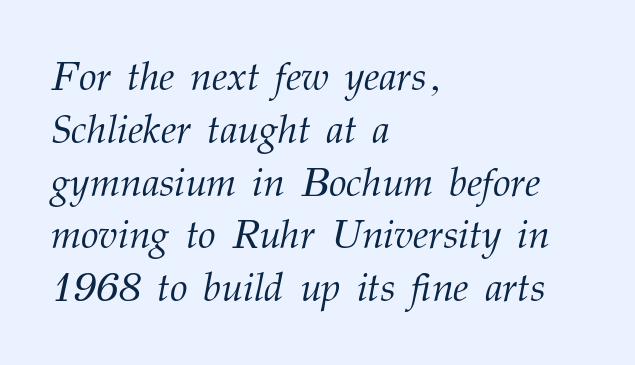
{"serif": "yes", "italic": "yes", "lean": "right", "slant_degrees": 12, "bold": "no", "weight": "light", "width": "normal", "stroke_contrast": "medium", "x_height": "medium", "monospaced": "no", "underline": "no", "align": "left", "line_spacing": "normal", "line_spacing_ratio": 1.32, "letter_spacing": "normal", "letter_spacing_em": 0.0, "glyph_px": 40}
